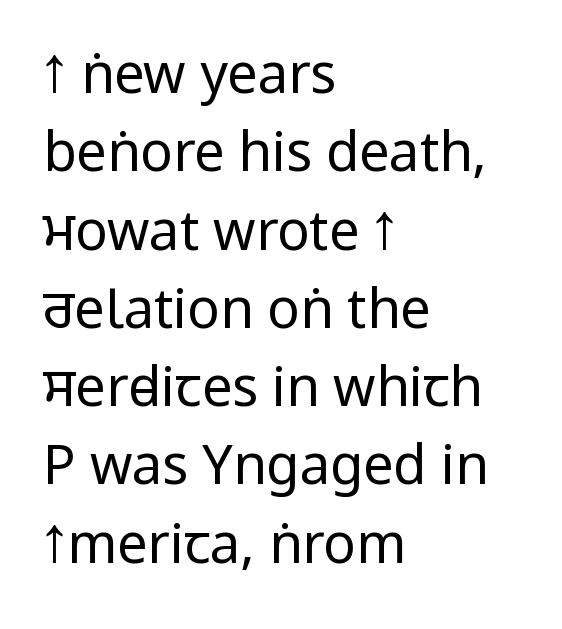
The image shows 54 px regular-weight, condensed sans-serif type, upright; set left-aligned, normal line spacing (1.45x), normal letter spacing, not underlined; low stroke contrast and a large x-height.
